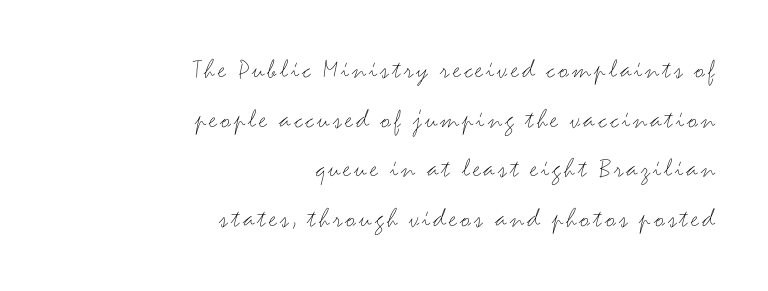
Descender tails drop into unmarked territory. The rag falls on the left side of this text block. No heavy texture on the line: the type isn't bold.
